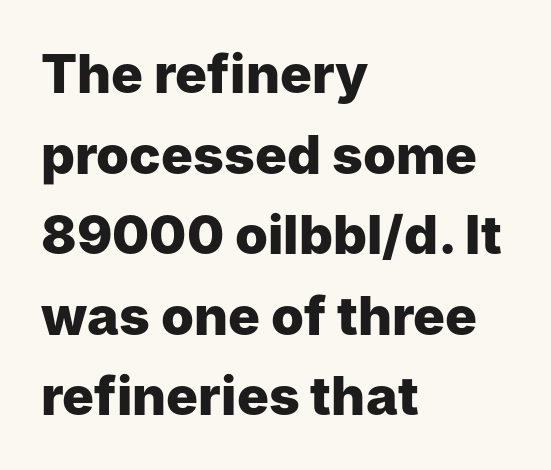
Q: Is the text bold? A: Yes.
Q: Is the text italic (slanted)? A: No, it is upright.
Q: Is the typeface a serif or a sans-serif typeface? A: Sans-serif.
Q: Is the text underlined? A: No.
Q: How is the paragraph aligned? A: Left-aligned.
Q: Is the spacing between letters normal or unusually wide? A: Normal.
Q: Is the spacing between lines tight, normal or loose? A: Normal.
Q: Width (condensed, normal, or wide)? A: Normal.
Q: Stroke contrast? A: Low.
Q: x-height? A: Medium.
Q: Monospaced? A: No.
